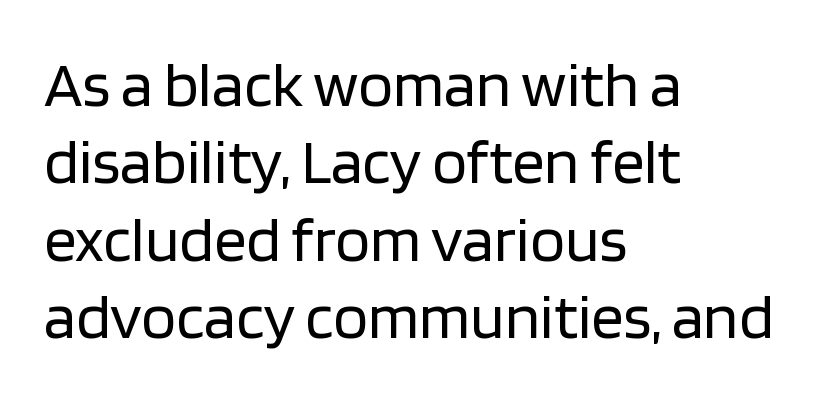
Nope, not italic — everything's standing straight. Letters rest on an invisible, unmarked baseline. The passage shown is typeset with a sans-serif family. Compared with a typical body face, this is equally light or lighter still.
